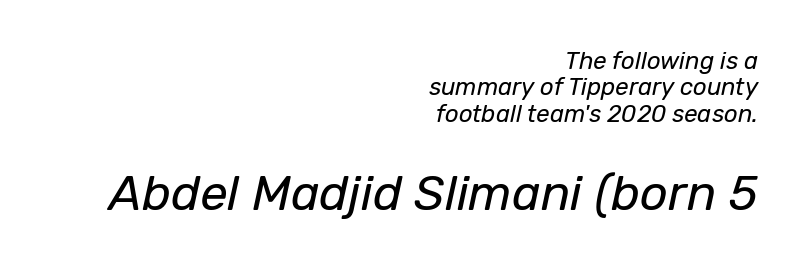
{"italic": "yes", "lean": "right", "slant_degrees": 12, "bold": "no", "weight": "regular", "width": "normal", "stroke_contrast": "low", "x_height": "medium", "monospaced": "no", "underline": "no", "align": "right", "line_spacing": "tight", "line_spacing_ratio": 1.1, "letter_spacing": "normal", "letter_spacing_em": 0.0, "larger_block": "second", "size_ratio": 2.04, "glyph_px": 49}
